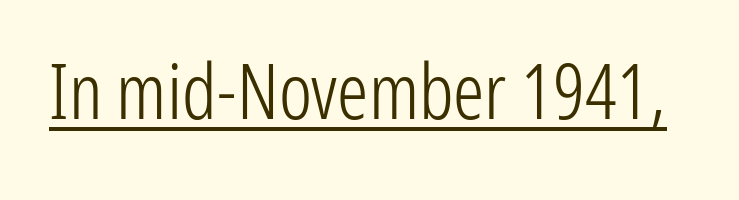
Q: Is the text bold? A: No.
Q: Is the text italic (slanted)? A: No, it is upright.
Q: Is the typeface a serif or a sans-serif typeface? A: Sans-serif.
Q: Is the text underlined? A: Yes.
Q: Is the spacing between letters normal or unusually wide? A: Normal.
Q: Width (condensed, normal, or wide)? A: Condensed.
Q: Stroke contrast? A: Low.
Q: x-height? A: Medium.
Q: Monospaced? A: No.
